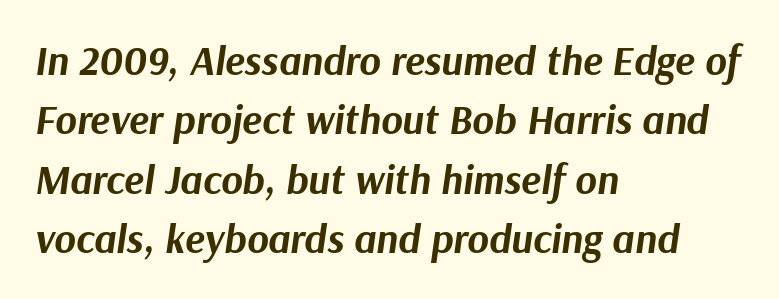
{"italic": "yes", "lean": "right", "slant_degrees": 9, "bold": "yes", "weight": "bold", "width": "normal", "stroke_contrast": "medium", "x_height": "medium", "monospaced": "no", "underline": "no", "align": "left", "line_spacing": "normal", "line_spacing_ratio": 1.45, "letter_spacing": "normal", "letter_spacing_em": 0.0, "glyph_px": 41}
